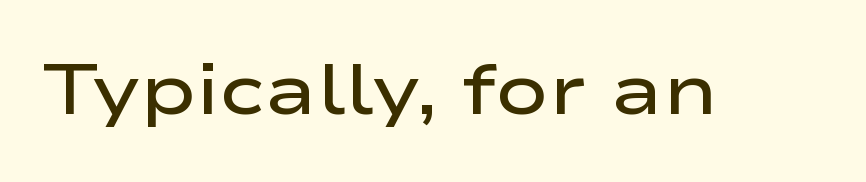
{"serif": "no", "italic": "no", "bold": "semi", "weight": "semibold", "width": "wide", "stroke_contrast": "low", "x_height": "medium", "monospaced": "no", "underline": "no", "letter_spacing": "normal", "letter_spacing_em": 0.0, "glyph_px": 71}
